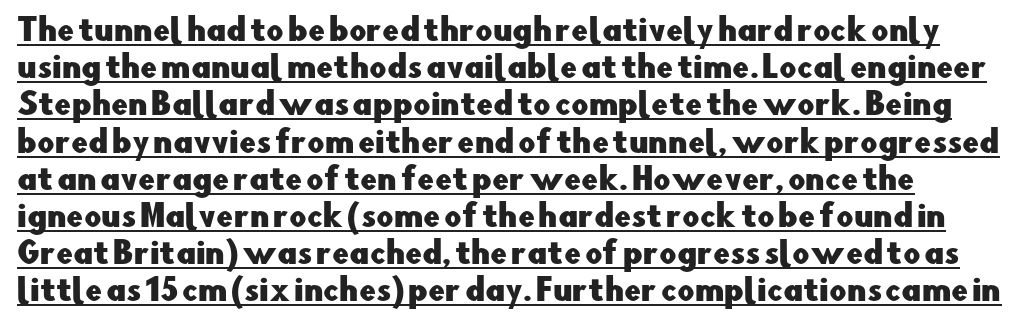
Q: Is the text italic (slanted)? A: No, it is upright.
Q: Is the typeface a serif or a sans-serif typeface? A: Sans-serif.
Q: Is the text underlined? A: Yes.
Q: Is the spacing between letters normal or unusually wide? A: Normal.
Q: Width (condensed, normal, or wide)? A: Normal.
Q: Stroke contrast? A: Low.
Q: x-height? A: Small.
Q: Monospaced? A: No.
